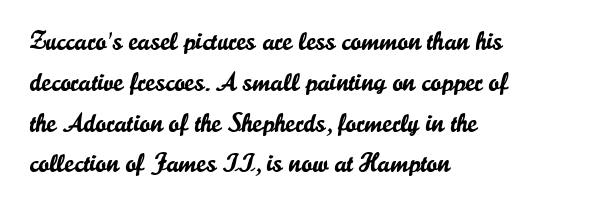
The image shows 26 px text type; set left-aligned, normal line spacing (1.57x), normal letter spacing, not underlined.
